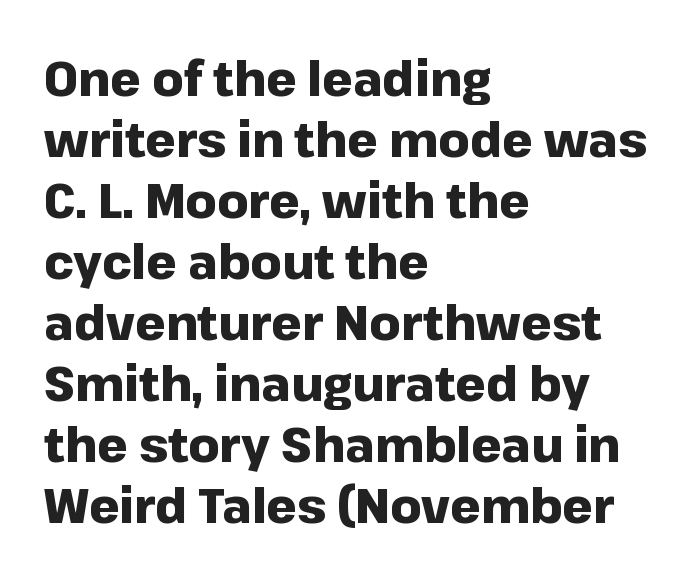
{"serif": "no", "italic": "no", "bold": "yes", "weight": "heavy", "width": "normal", "stroke_contrast": "low", "x_height": "medium", "monospaced": "no", "underline": "no", "align": "left", "line_spacing": "normal", "line_spacing_ratio": 1.27, "letter_spacing": "normal", "letter_spacing_em": 0.0, "glyph_px": 48}
